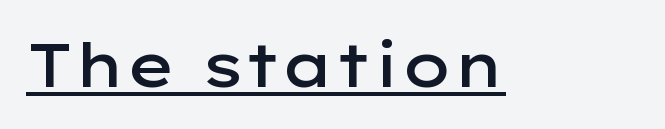
Q: Is the text bold? A: Semi-bold.
Q: Is the text italic (slanted)? A: No, it is upright.
Q: Is the typeface a serif or a sans-serif typeface? A: Sans-serif.
Q: Is the text underlined? A: Yes.
Q: Is the spacing between letters normal or unusually wide? A: Normal.
Q: Width (condensed, normal, or wide)? A: Wide.
Q: Stroke contrast? A: Low.
Q: x-height? A: Medium.
Q: Monospaced? A: No.
